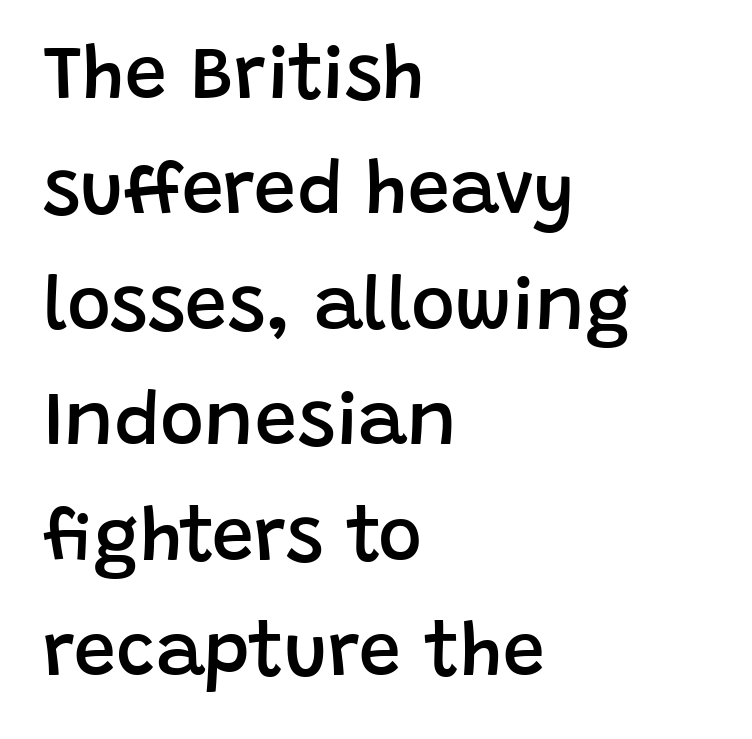
The image shows 75 px semibold sans-serif type, upright; set left-aligned, normal line spacing (1.54x), normal letter spacing, not underlined; low stroke contrast and a large x-height.
